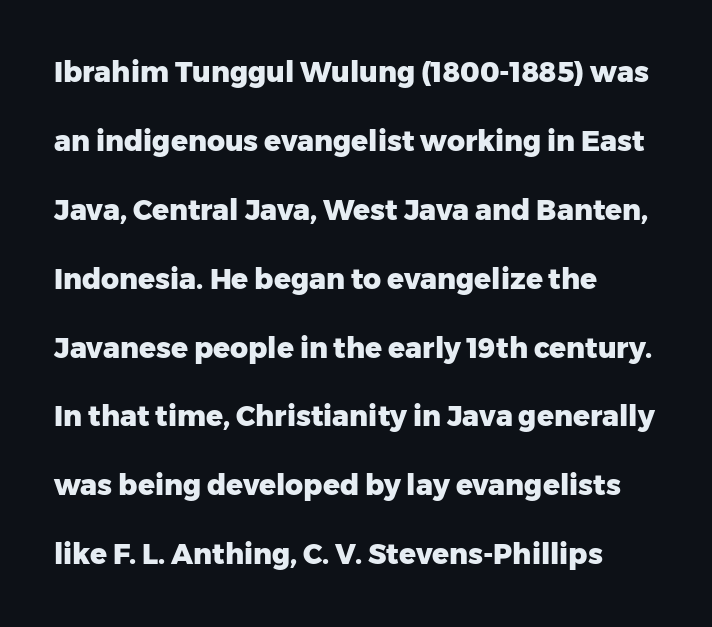
Is there any slant? The stems are plumb. Is the type bold? Yes — the strokes are clearly thick and heavy. The foot of each line stays bare and open. Successive baselines arrive slowly, with a big drop between each.
